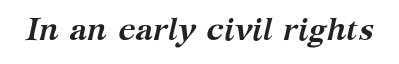
{"serif": "yes", "italic": "yes", "lean": "right", "slant_degrees": 12, "bold": "yes", "weight": "semibold", "width": "normal", "stroke_contrast": "medium", "x_height": "medium", "monospaced": "no", "underline": "no", "letter_spacing": "normal", "letter_spacing_em": 0.0, "glyph_px": 32}
